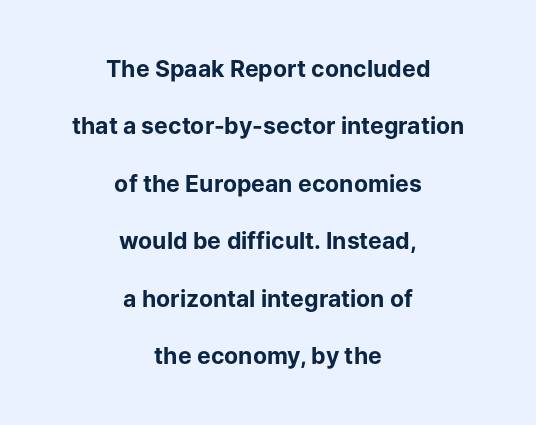
{"italic": "no", "bold": "yes", "underline": "no", "align": "center", "line_spacing": "loose", "line_spacing_ratio": 2.5, "letter_spacing": "normal", "letter_spacing_em": 0.0, "glyph_px": 23}
